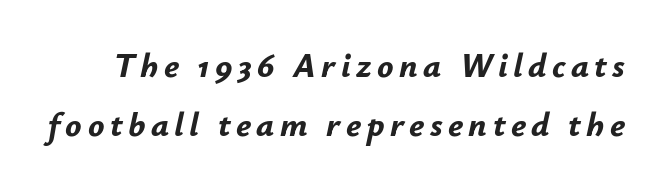
Plain, unruled lines of type. Tall strokes in this sample are angled rather than plumb. Note the varied advance widths — an 'i' is clearly narrower than an 'm'. Plenty of ink on the page — the face is bold.
